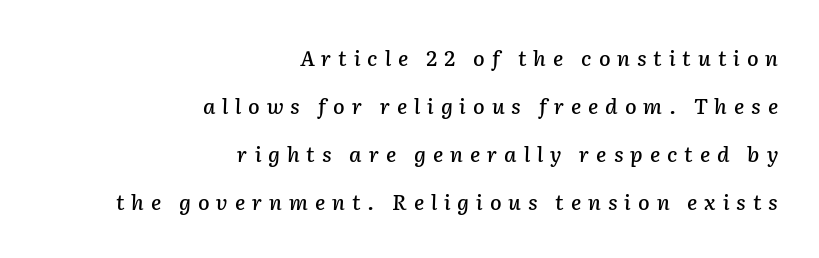
Q: Is the text italic (slanted)? A: Yes, it leans right by about 2 degrees.
Q: Is the text underlined? A: No.
Q: How is the paragraph aligned? A: Right-aligned.
Q: Is the spacing between letters normal or unusually wide? A: Unusually wide.
Q: Is the spacing between lines tight, normal or loose? A: Loose.
